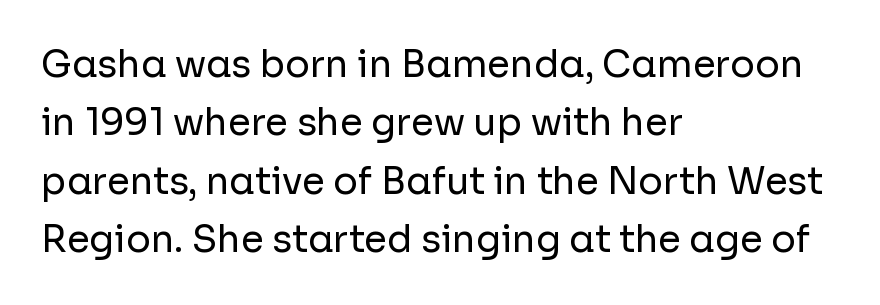
Note the varied advance widths — an 'i' is clearly narrower than an 'm'. A classic flush-left, rag-right setting is used for this passage. Caption: face not bold, strokes unweighted. The passage shown is typeset with a sans-serif family. There is no visible air inserted between adjacent glyphs.
